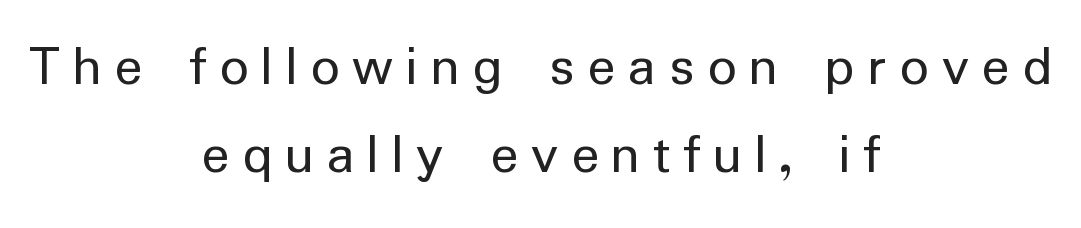
Quick note: interline space is typical. The paragraph has two soft edges and a firm central axis. A typesetter would call this proportional, since set widths differ per character. Caption: expanded tracking, letters set apart. Nope, not italic — everything's standing straight. The characters display no serif detailing; their extremities are plain.
